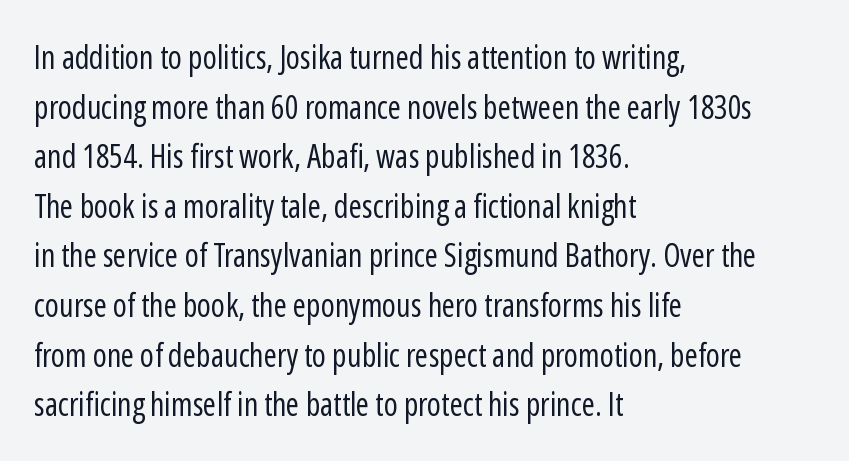
Q: Is the text bold? A: No.
Q: Is the text italic (slanted)? A: No, it is upright.
Q: Is the typeface a serif or a sans-serif typeface? A: Sans-serif.
Q: Is the text underlined? A: No.
Q: How is the paragraph aligned? A: Left-aligned.
Q: Is the spacing between letters normal or unusually wide? A: Normal.
Q: Is the spacing between lines tight, normal or loose? A: Normal.
Q: Width (condensed, normal, or wide)? A: Condensed.
Q: Stroke contrast? A: Low.
Q: x-height? A: Medium.
Q: Monospaced? A: No.
